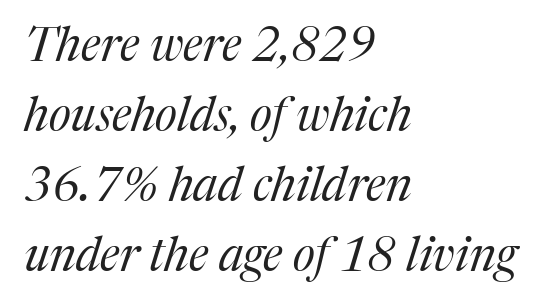
The image shows 47 px regular-weight serif type, italic (leaning right); set left-aligned, normal line spacing (1.49x), normal letter spacing, not underlined; medium stroke contrast and a medium x-height.
